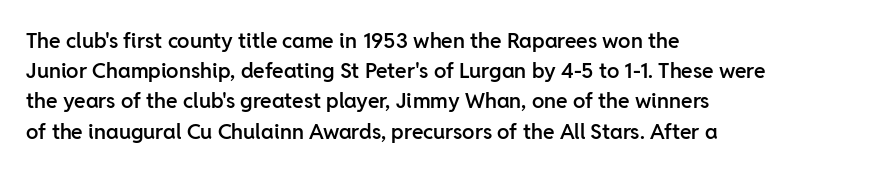
Q: Is the text bold? A: Semi-bold.
Q: Is the text italic (slanted)? A: No, it is upright.
Q: Is the text underlined? A: No.
Q: How is the paragraph aligned? A: Left-aligned.
Q: Is the spacing between letters normal or unusually wide? A: Normal.
Q: Is the spacing between lines tight, normal or loose? A: Normal.
